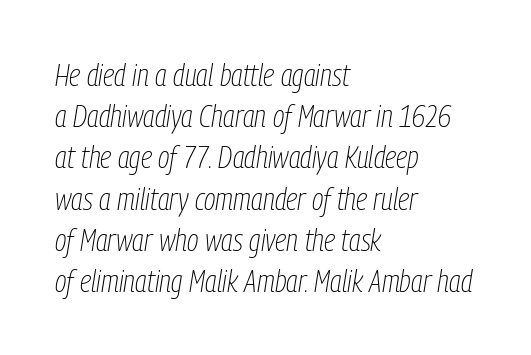
Nobody touched the tracking dial on this one. Does the leading feel generous? No, just average. Where is the straight margin? On the left. Do the characters align in a grid? No, the font is proportional. Stroke mass is kept to a normal reading level or below.
